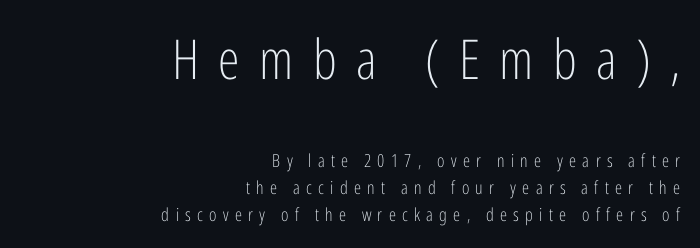
The image shows 55 px light, condensed sans-serif type, upright; set right-aligned, normal line spacing (1.51x), unusually wide letter spacing (+0.35 em), not underlined; the first (top) block is 3.06x larger; low stroke contrast and a medium x-height.
